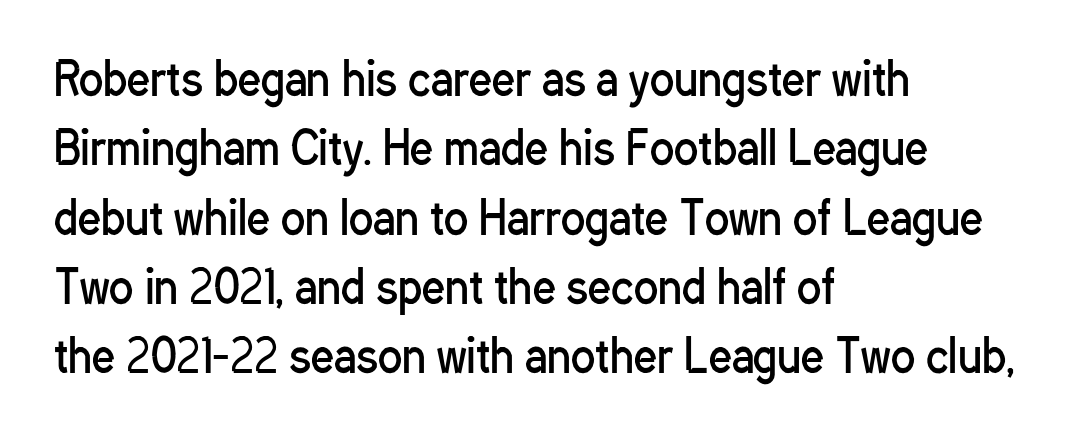
The image shows 45 px regular-weight, condensed sans-serif type, upright; set left-aligned, normal line spacing (1.54x), normal letter spacing, not underlined; low stroke contrast and a medium x-height.
